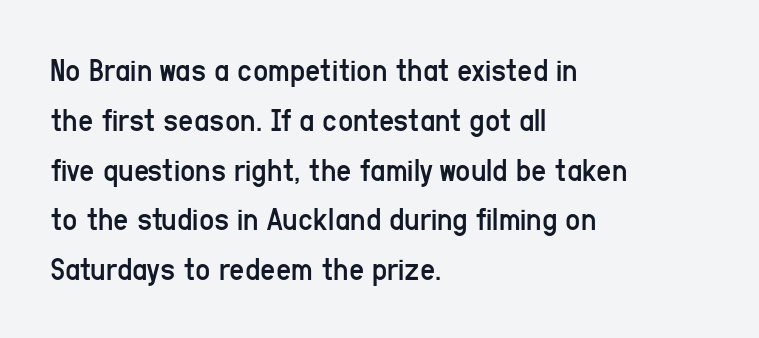
{"serif": "no", "italic": "no", "bold": "no", "weight": "regular", "width": "condensed", "stroke_contrast": "low", "x_height": "medium", "monospaced": "no", "underline": "no", "align": "left", "line_spacing": "normal", "line_spacing_ratio": 1.51, "letter_spacing": "normal", "letter_spacing_em": 0.0, "glyph_px": 33}
